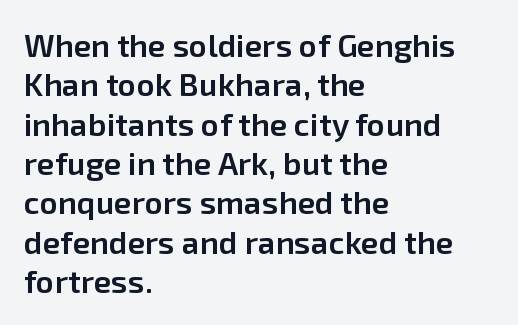
The gap between lines stays unmarked. Here the designer chose a conventional face with non-uniform glyph widths. Unlike italic type, these characters show no tilt at all. On the weight axis this lands at semibold, roughly 600. Default kerning and tracking; the words read as compact shapes. A sans-serif font was chosen for this passage.
